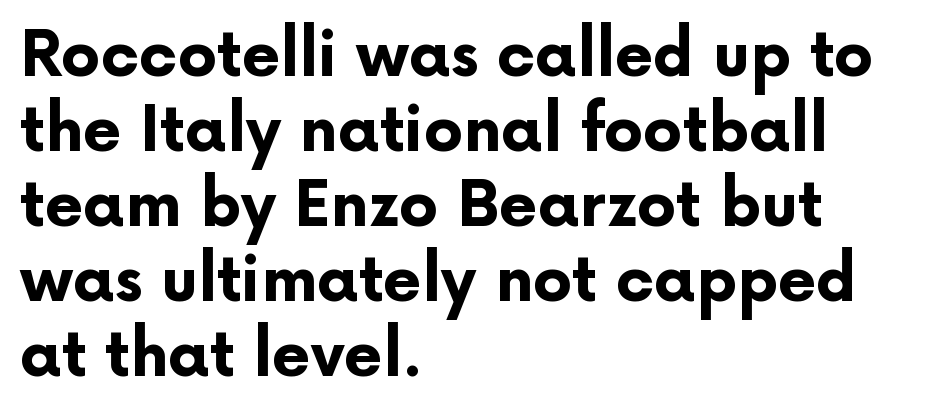
As a designer I'd log this as weight 700, bold. Underlining? Definitely not there. The type is set solid horizontally, with unmodified tracking. The typesetter chose a ragged-right arrangement here. Note the varied advance widths — an 'i' is clearly narrower than an 'm'. A typesetter would label this face a sans.
